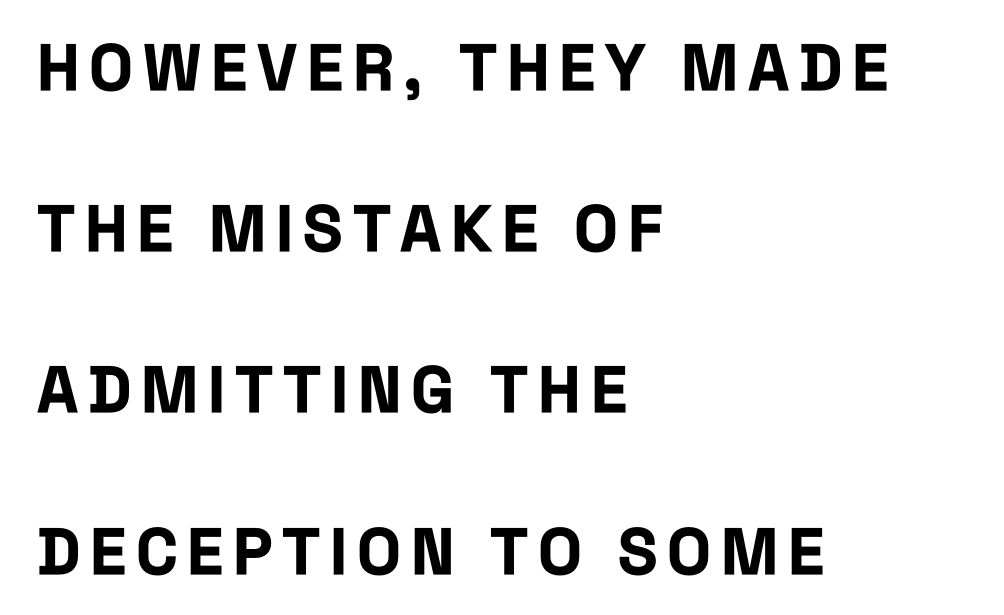
Q: Is the text bold? A: Yes.
Q: Is the text italic (slanted)? A: No, it is upright.
Q: Is the typeface a serif or a sans-serif typeface? A: Sans-serif.
Q: Is the text underlined? A: No.
Q: How is the paragraph aligned? A: Left-aligned.
Q: Is the spacing between lines tight, normal or loose? A: Loose.
Q: Width (condensed, normal, or wide)? A: Condensed.
Q: Stroke contrast? A: Low.
Q: x-height? A: Large.
Q: Monospaced? A: No.
